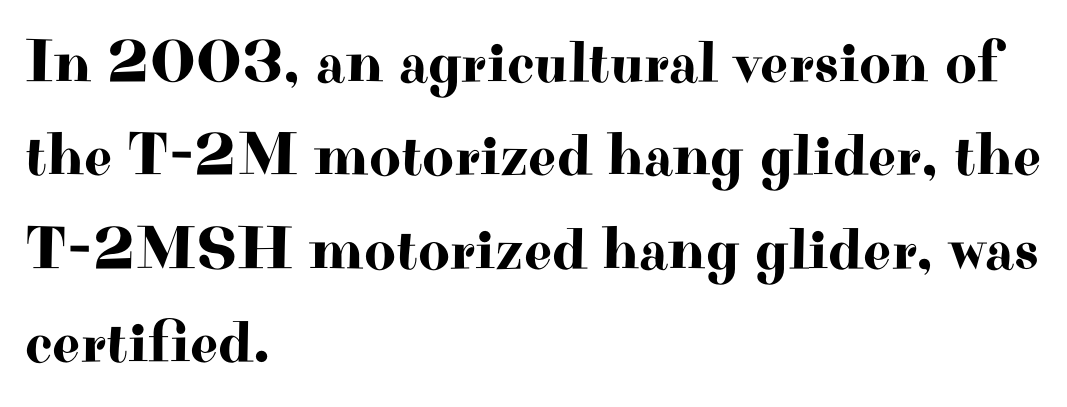
The image shows 61 px wide serif type, upright; set left-aligned, normal line spacing (1.53x), normal letter spacing, not underlined; high stroke contrast and a small x-height.
